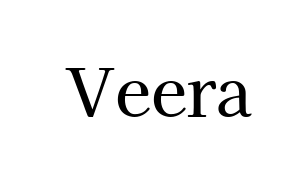
The typeface chosen for these lines features serifs. It's the straight-up-and-down kind of type. Each letter keeps its own natural width here, so spacing adapts to shape. The space directly below the letters is spotless. The gaps between neighbouring characters are ordinary and unremarkable.
